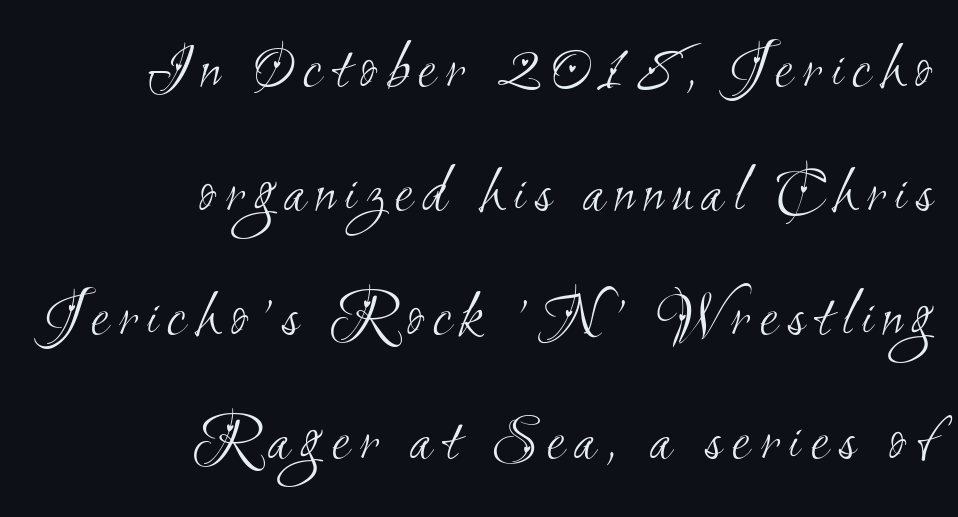
Q: Is the text bold? A: No.
Q: Is the typeface a serif or a sans-serif typeface? A: Sans-serif.
Q: Is the text underlined? A: No.
Q: How is the paragraph aligned? A: Right-aligned.
Q: Width (condensed, normal, or wide)? A: Condensed.
Q: Stroke contrast? A: Medium.
Q: x-height? A: Small.
Q: Monospaced? A: No.
